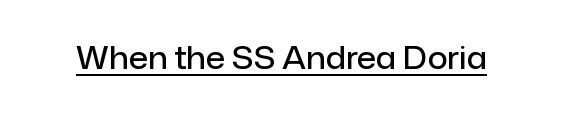
The image shows 31 px semibold sans-serif type, upright; set normal letter spacing, underlined; low stroke contrast and a medium x-height.
